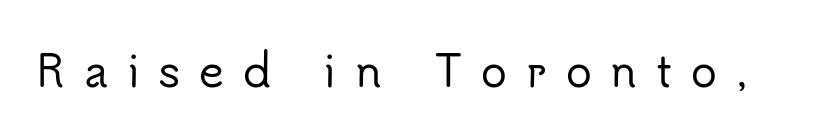
The image shows 43 px sans-serif type, upright; set unusually wide letter spacing (+0.44 em), not underlined; low stroke contrast and a small x-height.
